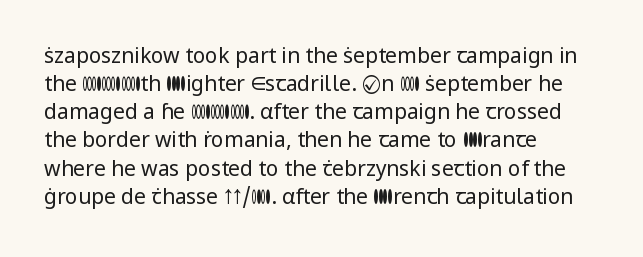
{"italic": "no", "bold": "no", "underline": "no", "align": "left", "line_spacing": "normal", "line_spacing_ratio": 1.34, "letter_spacing": "normal", "letter_spacing_em": 0.0, "glyph_px": 21}
